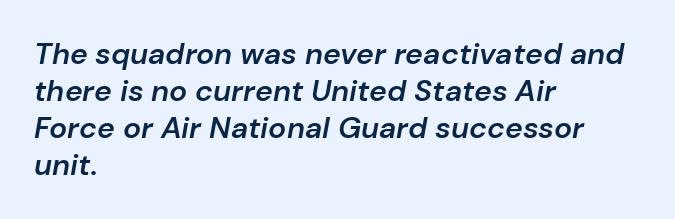
The image shows 30 px semibold type, italic (leaning right); set left-aligned, line spacing 1.23x, normal letter spacing, not underlined; low stroke contrast and a medium x-height.
